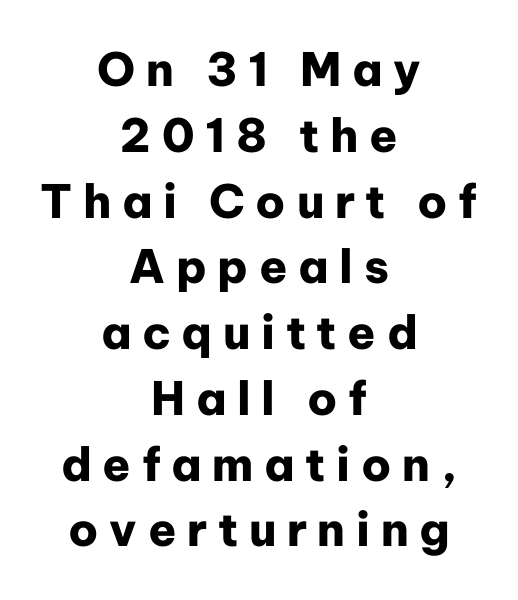
Q: Is the text bold? A: Yes.
Q: Is the text italic (slanted)? A: No, it is upright.
Q: Is the typeface a serif or a sans-serif typeface? A: Sans-serif.
Q: Is the text underlined? A: No.
Q: How is the paragraph aligned? A: Centered.
Q: Is the spacing between letters normal or unusually wide? A: Unusually wide.
Q: Is the spacing between lines tight, normal or loose? A: Normal.
Q: Width (condensed, normal, or wide)? A: Normal.
Q: Stroke contrast? A: Low.
Q: x-height? A: Medium.
Q: Monospaced? A: No.
